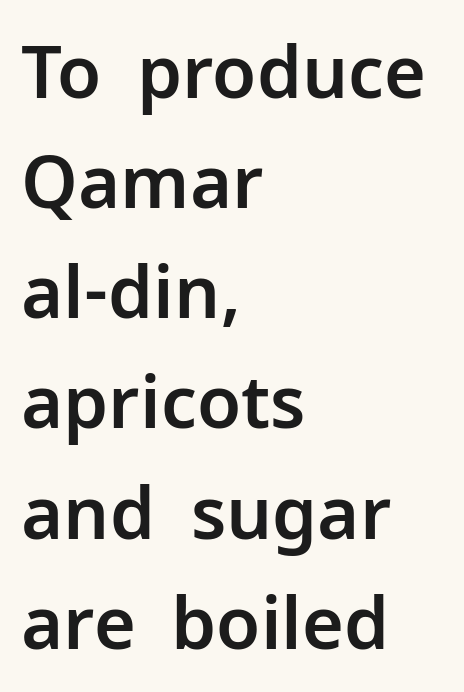
The image shows 72 px sans-serif type, upright; set left-aligned, normal line spacing (1.53x), normal letter spacing, not underlined; low stroke contrast and a medium x-height.
